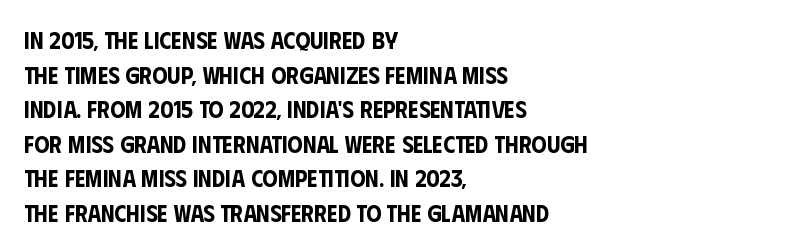
The compositor pushed each line to the left boundary. Compared with typical paragraphs, the rows here are spaced about the same. Here the glyphs are tracked normally, forming tight word shapes. Check the space under the baseline: it is left empty. You can tell it's not italic because the verticals are truly vertical.
